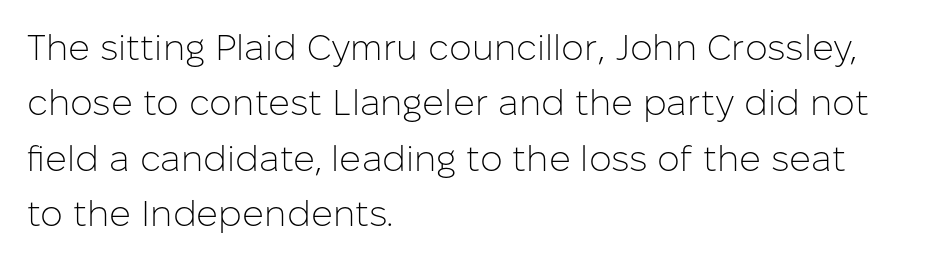
{"serif": "no", "italic": "no", "bold": "no", "weight": "light", "width": "normal", "stroke_contrast": "low", "x_height": "medium", "monospaced": "no", "underline": "no", "align": "left", "line_spacing": "normal", "line_spacing_ratio": 1.54, "letter_spacing": "normal", "letter_spacing_em": 0.0, "glyph_px": 36}
